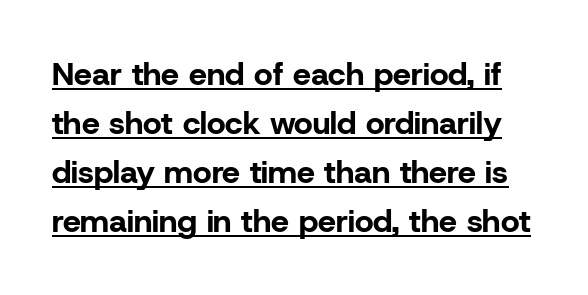
In terms of posture, this sample is upright. The specimen includes a rule beneath the text block's lines. Observe the absence of serifs on each vertical stroke in this sample. Each glyph is drawn with heavy, bold strokes. A typesetter would call this proportional, since set widths differ per character. The passage shown stacks its lines at a standard gap.
